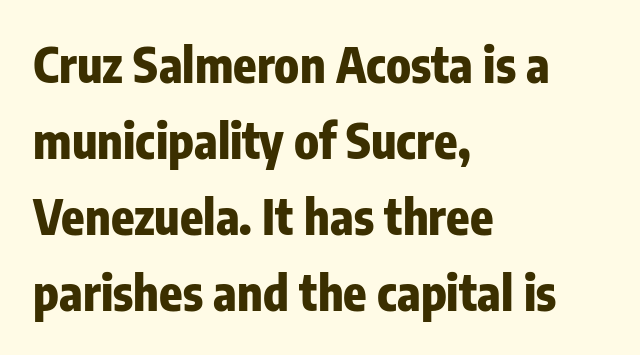
The image shows 48 px heavy, condensed sans-serif type, upright; set left-aligned, normal line spacing (1.58x), normal letter spacing, not underlined; low stroke contrast and a medium x-height.
